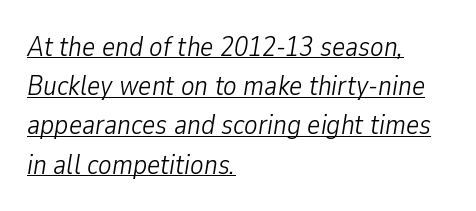
{"italic": "yes", "lean": "right", "slant_degrees": 9, "bold": "no", "weight": "light", "width": "condensed", "stroke_contrast": "low", "x_height": "medium", "monospaced": "no", "underline": "yes", "align": "left", "line_spacing": "normal", "line_spacing_ratio": 1.4, "letter_spacing": "normal", "letter_spacing_em": 0.0, "glyph_px": 28}
